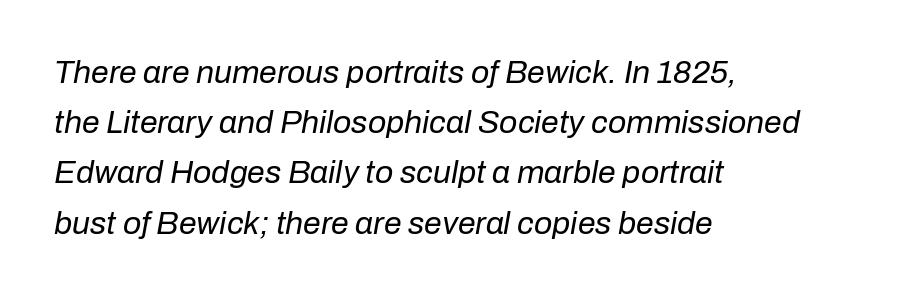
Just letters on the line, the space beneath them empty. Each letter keeps its own natural width here, so spacing adapts to shape. Each stroke keeps to a modest, everyday thickness or less. The whole block is typeset with a tilt.
